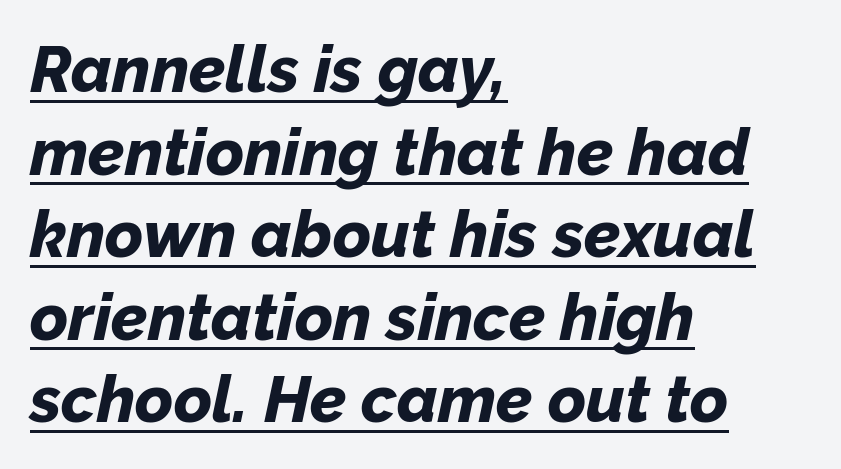
Varying glyph widths throughout — classic text-font behaviour. The letterforms sit shoulder to shoulder at normal distance. The specimen reads as italic at a glance. Short and long lines alike share a common starting point at left.
